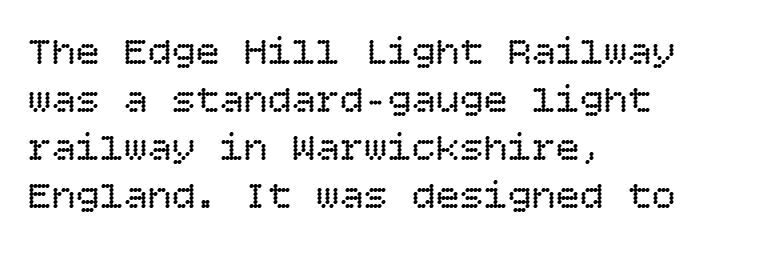
{"italic": "no", "bold": "no", "weight": "regular", "width": "normal", "stroke_contrast": "low", "x_height": "large", "underline": "no", "align": "left", "line_spacing_ratio": 1.2, "letter_spacing": "normal", "letter_spacing_em": 0.0, "glyph_px": 40}
